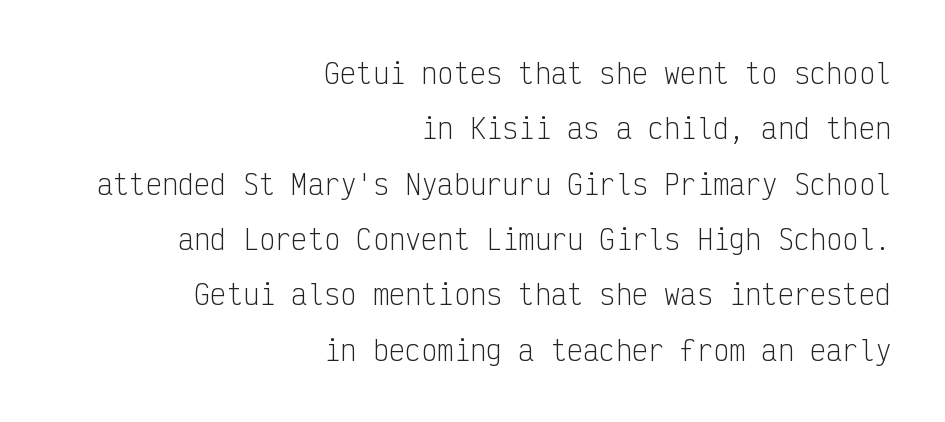
Q: Is the text bold? A: No.
Q: Is the text italic (slanted)? A: No, it is upright.
Q: Is the text underlined? A: No.
Q: How is the paragraph aligned? A: Right-aligned.
Q: Is the spacing between letters normal or unusually wide? A: Normal.
Q: Is the spacing between lines tight, normal or loose? A: Loose.
